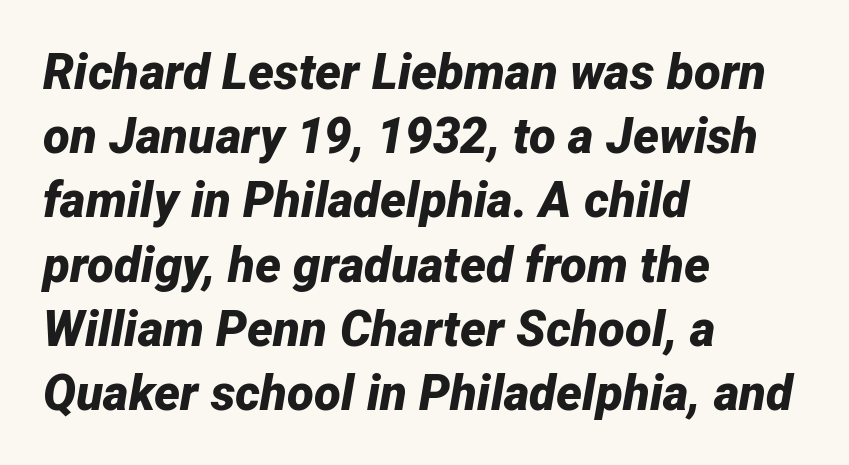
Baseline-to-baseline distance is the conventional proportion of letter height. There is no visible air inserted between adjacent glyphs. This rendering uses left alignment, leaving the right contour irregular. Every character sits at an angle, as italics do. No word sits above an underline. I'd describe the lettering as bold — thick and assertive.
